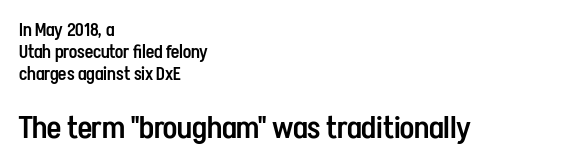
The image shows 31 px semibold, condensed sans-serif type, upright; set left-aligned, line spacing 1.23x, normal letter spacing, not underlined; the second (bottom) block is 1.72x larger; low stroke contrast and a medium x-height.
